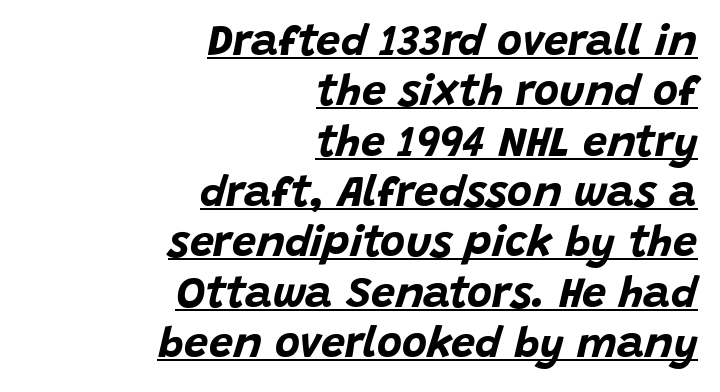
The image shows 43 px bold type, italic (leaning right); set right-aligned, line spacing 1.17x, normal letter spacing, underlined; low stroke contrast and a large x-height.
